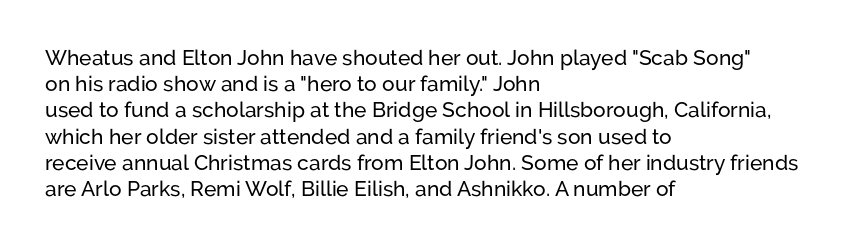
{"italic": "no", "underline": "no", "align": "left", "line_spacing": "normal", "line_spacing_ratio": 1.25, "letter_spacing": "normal", "letter_spacing_em": 0.0, "glyph_px": 21}
